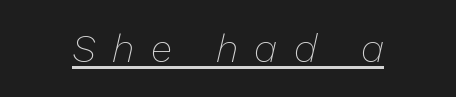
Q: Is the text bold? A: No.
Q: Is the text italic (slanted)? A: Yes, it leans right by about 13 degrees.
Q: Is the text underlined? A: Yes.
Q: Is the spacing between letters normal or unusually wide? A: Unusually wide.
Q: Width (condensed, normal, or wide)? A: Normal.
Q: Stroke contrast? A: Low.
Q: x-height? A: Medium.
Q: Monospaced? A: No.
